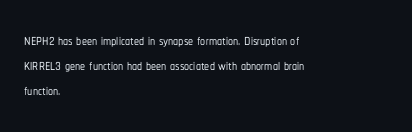
The image shows 20 px text type, upright; set left-aligned, normal line spacing (1.25x), normal letter spacing, not underlined.
